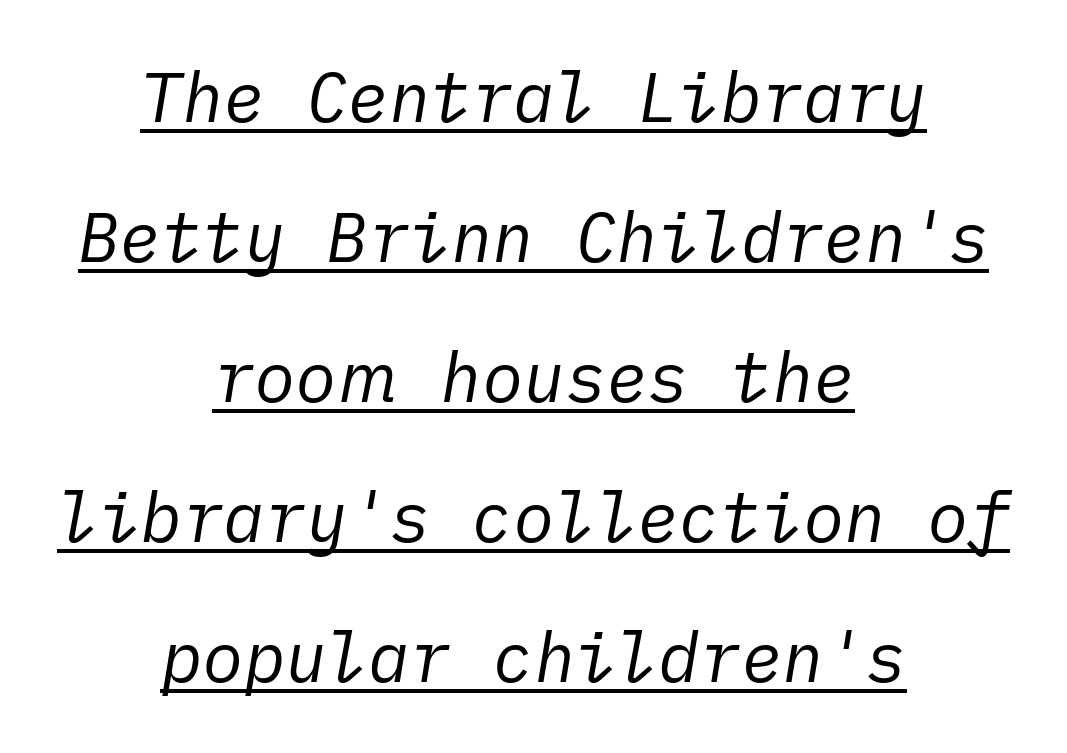
{"italic": "yes", "lean": "right", "slant_degrees": 10, "bold": "no", "weight": "regular", "width": "normal", "stroke_contrast": "low", "x_height": "medium", "underline": "yes", "align": "center", "line_spacing": "loose", "line_spacing_ratio": 2.03, "letter_spacing": "normal", "letter_spacing_em": 0.0, "glyph_px": 69}
